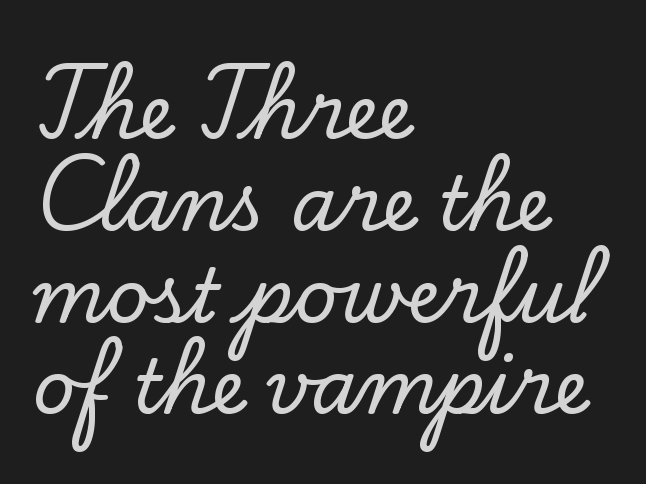
The image shows 74 px serif type; set left-aligned, line spacing 1.24x, normal letter spacing, not underlined; low stroke contrast and a small x-height.
